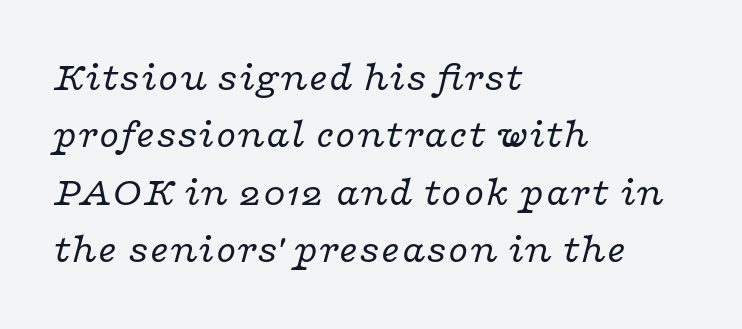
The image shows 41 px regular-weight, wide serif type, italic (leaning right); set left-aligned, normal line spacing (1.4x), normal letter spacing, not underlined; low stroke contrast and a medium x-height.
